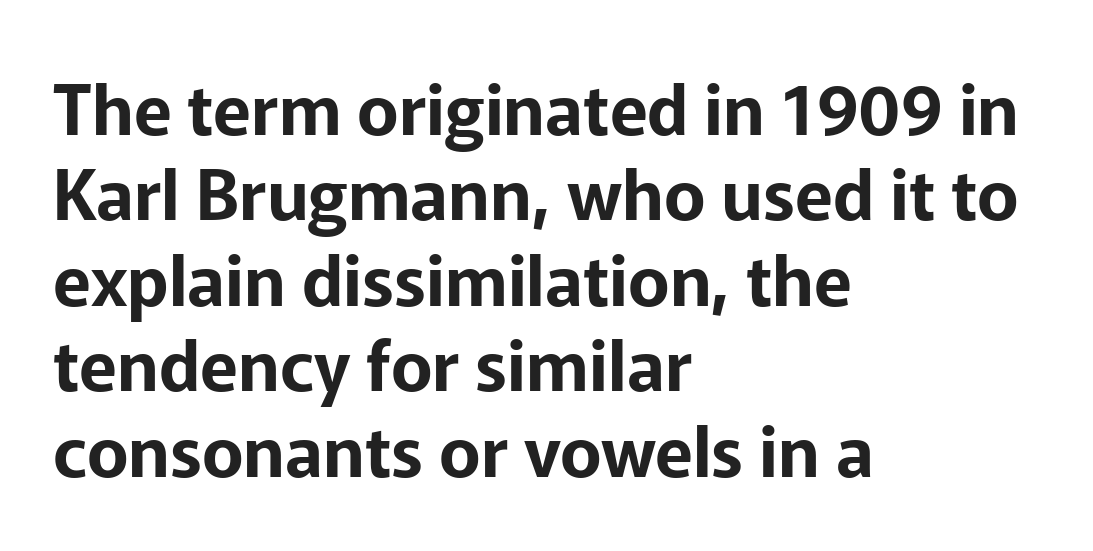
The typeface chosen for these lines omits serifs. Do the characters align in a grid? No, the font is proportional. Unlike italic type, these characters show no tilt at all. Nobody drew a line under any word here.
